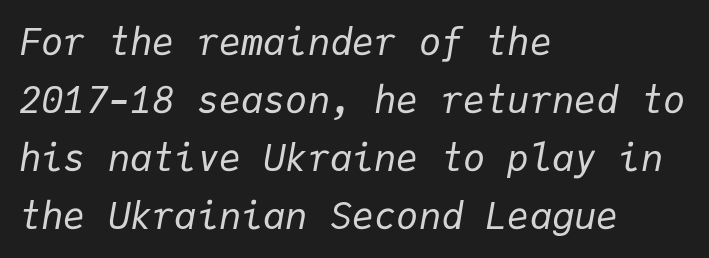
Words float on clear page, feet unadorned. The glyphs look as if they've been sheared to an angle. The letters march in equal steps, a hallmark of fixed-pitch type. The designer left line spacing at the default. Counters stay open thanks to moderate or lighter strokes.
